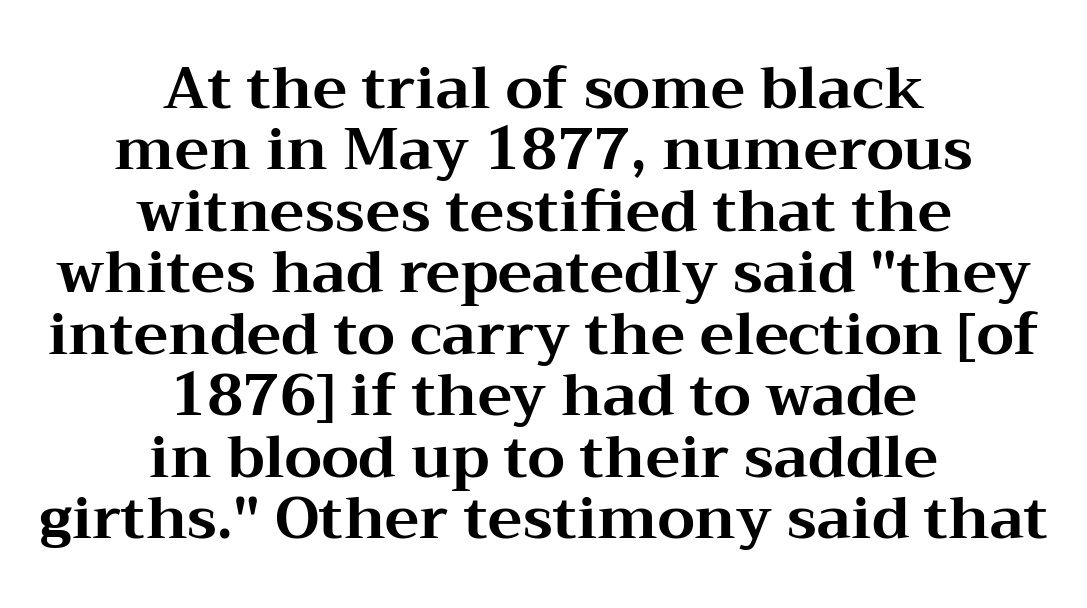
Q: Is the text bold? A: Yes.
Q: Is the text italic (slanted)? A: No, it is upright.
Q: Is the typeface a serif or a sans-serif typeface? A: Serif.
Q: Is the text underlined? A: No.
Q: How is the paragraph aligned? A: Centered.
Q: Is the spacing between letters normal or unusually wide? A: Normal.
Q: Is the spacing between lines tight, normal or loose? A: Tight.
Q: Width (condensed, normal, or wide)? A: Wide.
Q: Stroke contrast? A: Medium.
Q: x-height? A: Medium.
Q: Monospaced? A: No.
